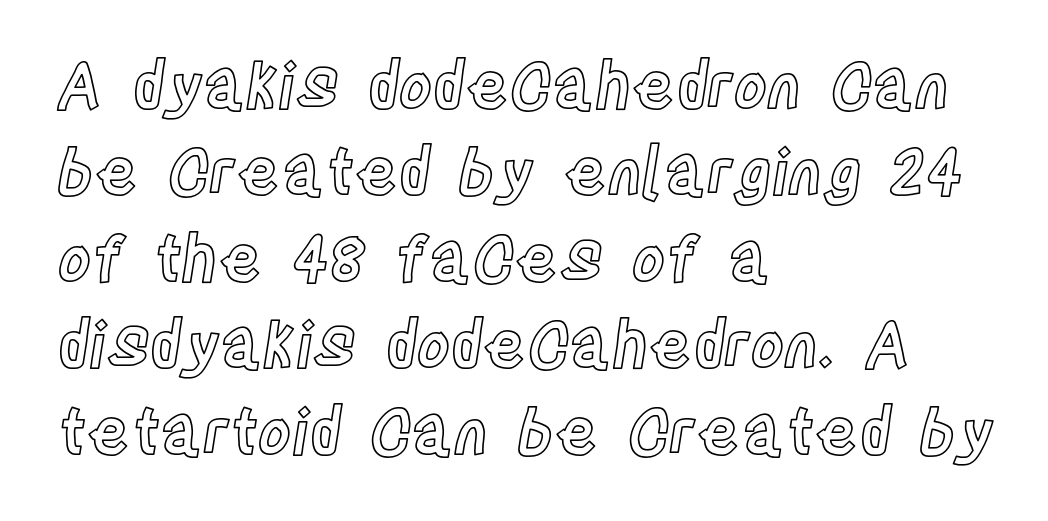
The lines sit at an ordinary, default distance from one another. These lines stack with their left ends in a neat column. What stands out about the letter spacing? Nothing — it is the standard amount. The passage shown is typed in a proportional face where columns would drift.
